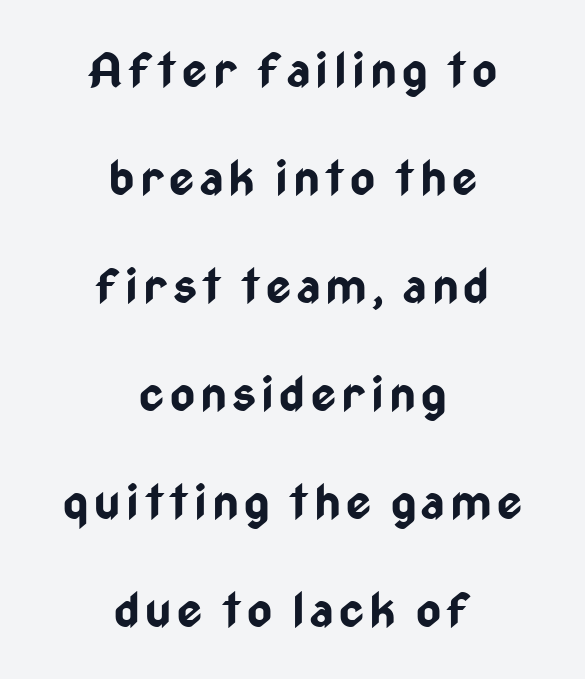
Q: Is the text bold? A: Yes.
Q: Is the text italic (slanted)? A: No, it is upright.
Q: Is the typeface a serif or a sans-serif typeface? A: Sans-serif.
Q: Is the text underlined? A: No.
Q: How is the paragraph aligned? A: Centered.
Q: Is the spacing between lines tight, normal or loose? A: Loose.
Q: Width (condensed, normal, or wide)? A: Condensed.
Q: Stroke contrast? A: Low.
Q: x-height? A: Medium.
Q: Monospaced? A: No.
